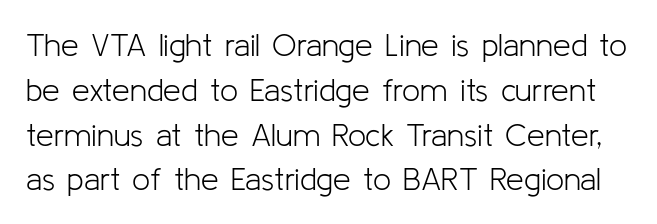
{"serif": "no", "italic": "no", "bold": "no", "weight": "light", "width": "normal", "stroke_contrast": "low", "x_height": "medium", "monospaced": "no", "underline": "no", "line_spacing": "normal", "line_spacing_ratio": 1.4, "letter_spacing": "normal", "letter_spacing_em": 0.0, "glyph_px": 32}
